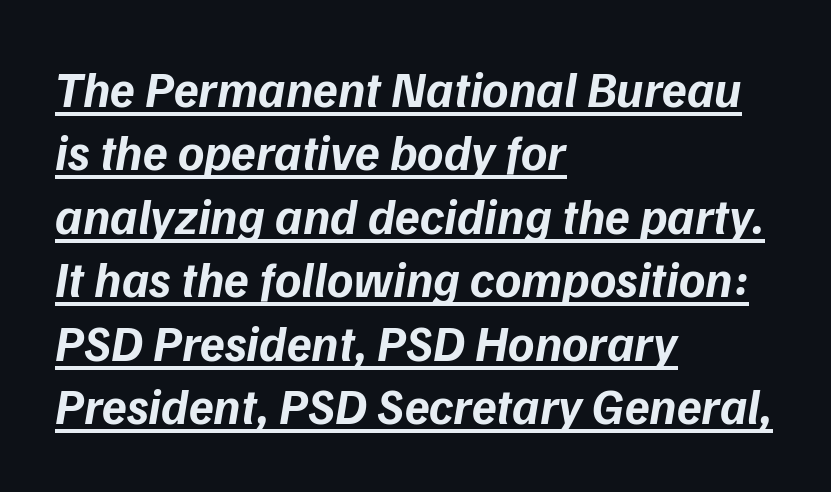
The image shows 50 px bold sans-serif type; set left-aligned, normal line spacing (1.27x), normal letter spacing, underlined; low stroke contrast and a medium x-height.
